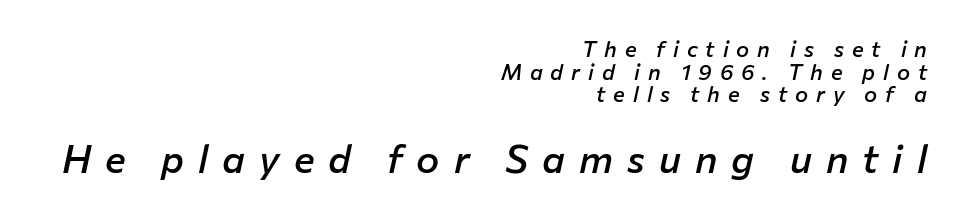
Q: Is the text bold? A: Semi-bold.
Q: Is the text italic (slanted)? A: Yes, it leans right by about 12 degrees.
Q: Is the text underlined? A: No.
Q: How is the paragraph aligned? A: Right-aligned.
Q: Is the spacing between letters normal or unusually wide? A: Unusually wide.
Q: Is the spacing between lines tight, normal or loose? A: Tight.
Q: Which block of text is set in a larger size, the first (top) or the second (bottom)? A: The second (bottom) one.
Q: Width (condensed, normal, or wide)? A: Normal.
Q: Stroke contrast? A: Low.
Q: x-height? A: Medium.
Q: Monospaced? A: No.
